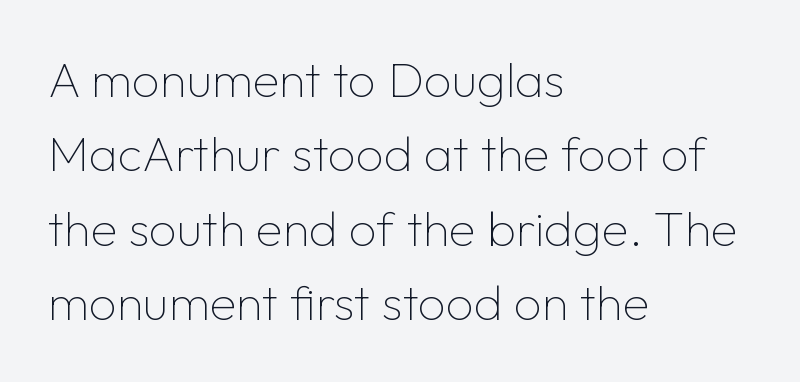
The image shows 49 px thin sans-serif type, upright; set left-aligned, normal line spacing (1.52x), normal letter spacing, not underlined; low stroke contrast and a medium x-height.
